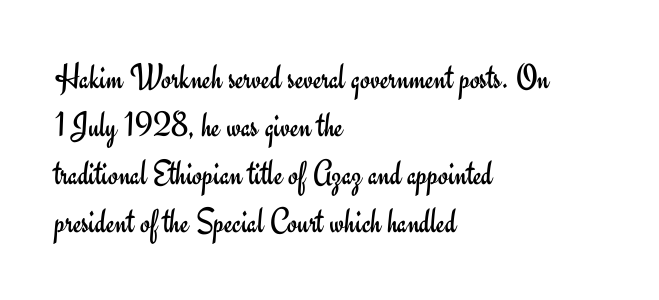
The image shows 36 px regular-weight sans-serif type; set left-aligned, normal line spacing (1.33x), normal letter spacing, not underlined; low stroke contrast and a small x-height.
